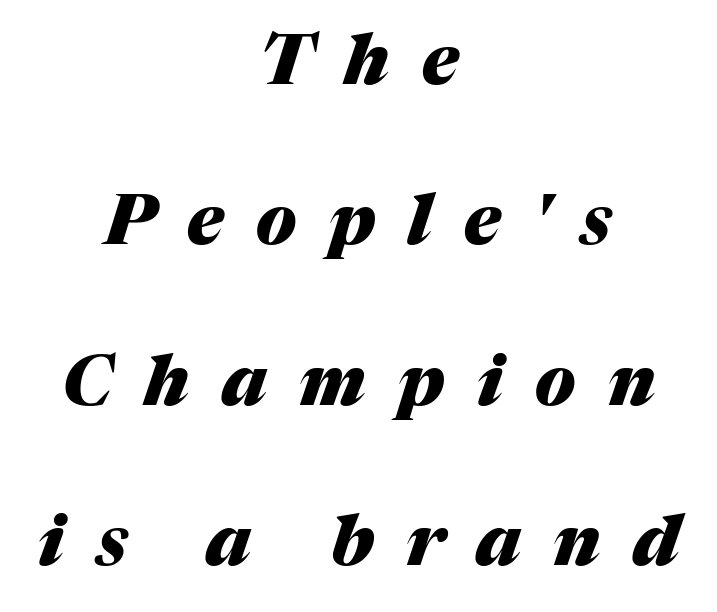
{"italic": "yes", "lean": "right", "slant_degrees": 17, "bold": "yes", "weight": "heavy", "width": "normal", "stroke_contrast": "medium", "x_height": "medium", "monospaced": "no", "underline": "no", "align": "center", "line_spacing": "loose", "line_spacing_ratio": 2.29, "letter_spacing": "wide", "letter_spacing_em": 0.46, "glyph_px": 70}
